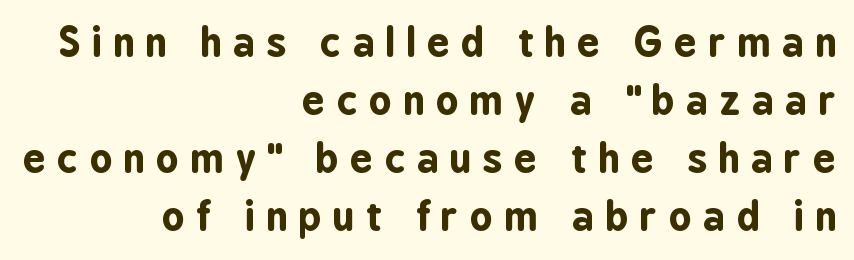
Q: Is the text bold? A: Yes.
Q: Is the text italic (slanted)? A: No, it is upright.
Q: Is the typeface a serif or a sans-serif typeface? A: Sans-serif.
Q: Is the text underlined? A: No.
Q: How is the paragraph aligned? A: Right-aligned.
Q: Is the spacing between letters normal or unusually wide? A: Unusually wide.
Q: Is the spacing between lines tight, normal or loose? A: Normal.
Q: Width (condensed, normal, or wide)? A: Condensed.
Q: Stroke contrast? A: Low.
Q: x-height? A: Medium.
Q: Monospaced? A: No.
